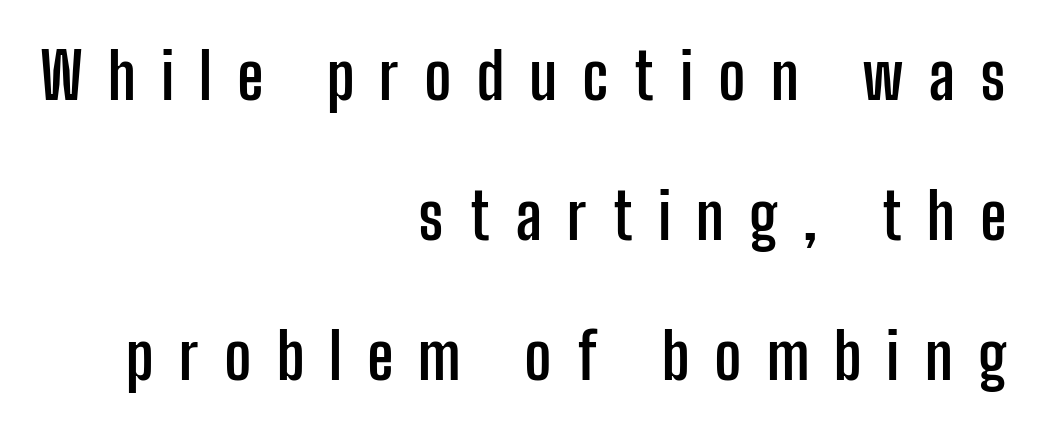
The image shows 64 px semibold, condensed sans-serif type, upright; set right-aligned, loose line spacing (2.19x), unusually wide letter spacing (+0.39 em), not underlined; low stroke contrast and a medium x-height.
